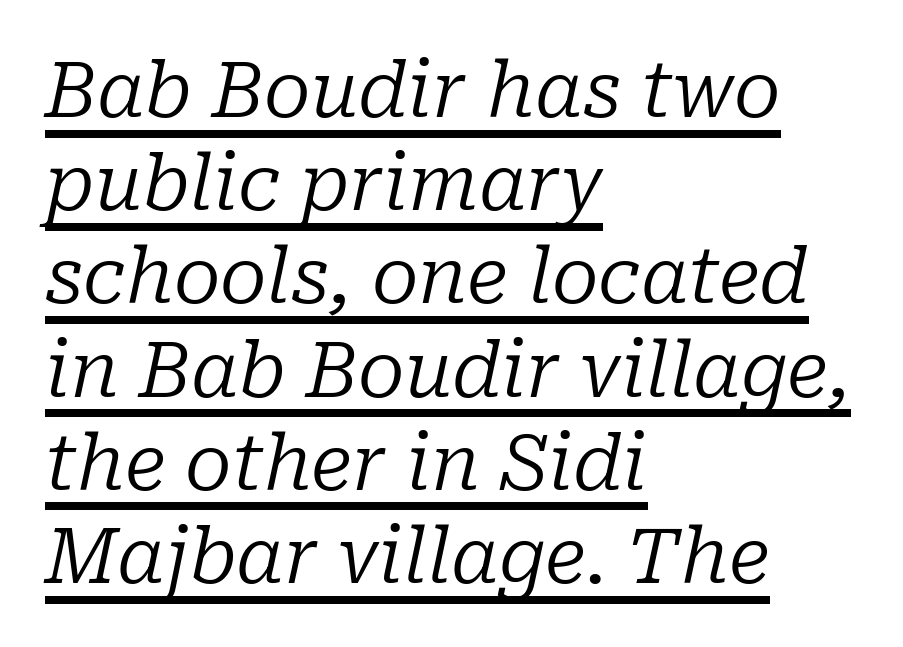
{"serif": "yes", "italic": "yes", "lean": "right", "slant_degrees": 10, "bold": "no", "weight": "regular", "width": "normal", "stroke_contrast": "low", "x_height": "medium", "monospaced": "no", "underline": "yes", "align": "left", "line_spacing_ratio": 1.21, "letter_spacing": "normal", "letter_spacing_em": 0.0, "glyph_px": 77}
